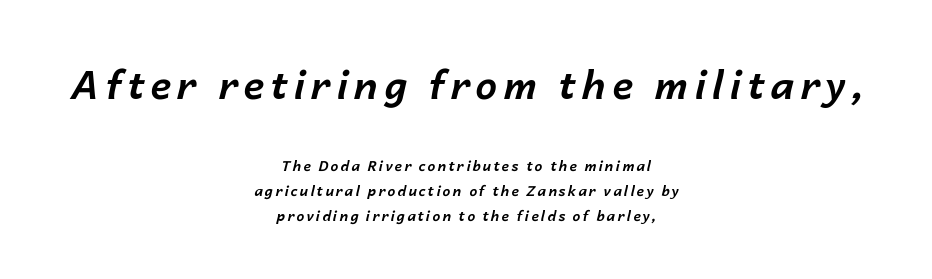
Type without underlining. The more generous point size was reserved for the upper chunk. A full-strength bold gives these letters their thick strokes. If you drew a line through each stem, it would be angled. Looks like regular typesetting: each glyph gets only the width it needs. Where is the straight margin? There isn't one; the lines are centered.
